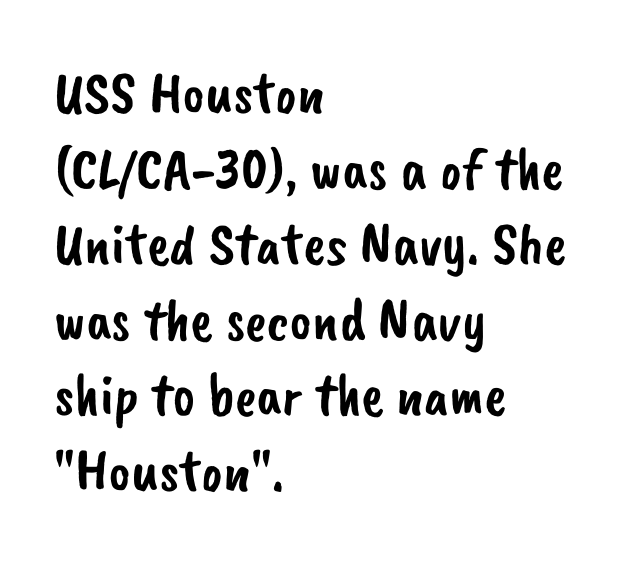
The image shows 60 px sans-serif type; set left-aligned, normal line spacing (1.26x), normal letter spacing, not underlined; low stroke contrast and a small x-height.
